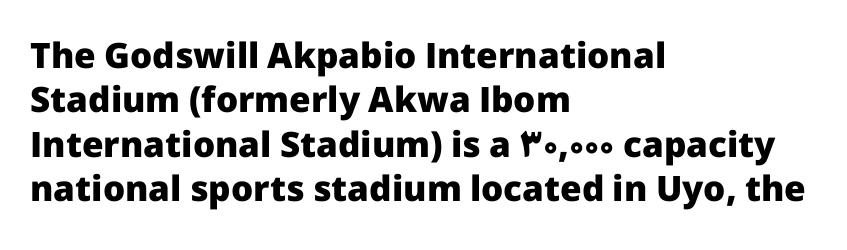
{"serif": "no", "italic": "no", "bold": "yes", "weight": "heavy", "width": "normal", "stroke_contrast": "low", "x_height": "medium", "monospaced": "no", "underline": "no", "align": "left", "line_spacing": "normal", "line_spacing_ratio": 1.27, "letter_spacing": "normal", "letter_spacing_em": 0.0, "glyph_px": 35}
